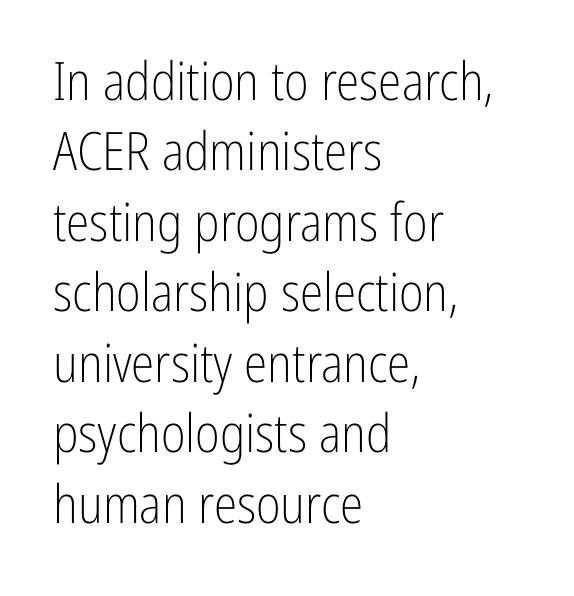
The image shows 53 px light, condensed sans-serif type, upright; set left-aligned, normal line spacing (1.33x), normal letter spacing, not underlined; low stroke contrast and a medium x-height.
